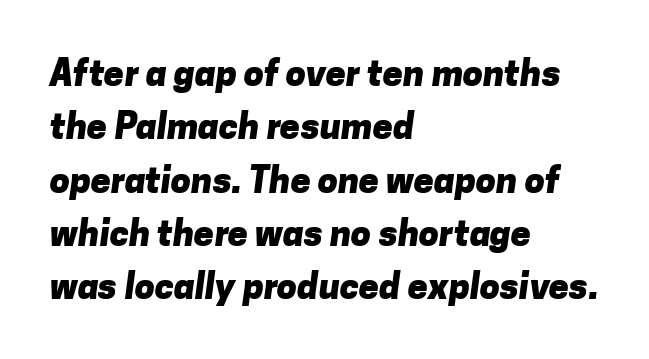
The typesetting leans heavy: a genuine bold. If you measured baseline to baseline, you'd find a middling distance. Letterform terminals end flat and unadorned throughout the passage. Unmarked baselines from the first word to the last.
